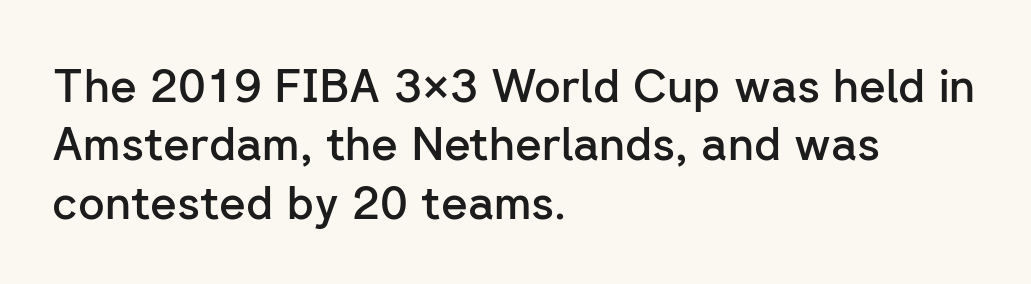
The image shows 46 px semibold sans-serif type, upright; set left-aligned, normal line spacing (1.27x), normal letter spacing, not underlined; low stroke contrast and a medium x-height.
